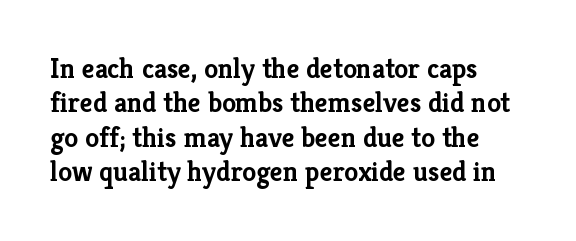
Q: Is the text bold? A: Yes.
Q: Is the text italic (slanted)? A: No, it is upright.
Q: Is the typeface a serif or a sans-serif typeface? A: Serif.
Q: Is the text underlined? A: No.
Q: How is the paragraph aligned? A: Left-aligned.
Q: Is the spacing between letters normal or unusually wide? A: Normal.
Q: Width (condensed, normal, or wide)? A: Normal.
Q: Stroke contrast? A: Low.
Q: x-height? A: Medium.
Q: Monospaced? A: No.
